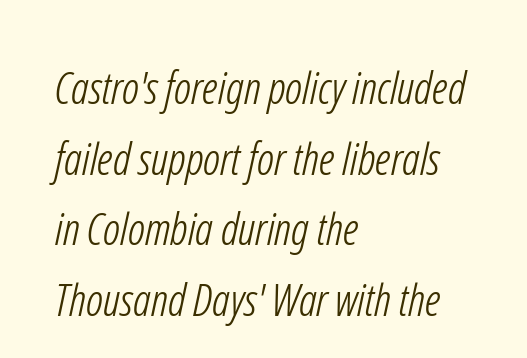
The image shows 45 px light, condensed sans-serif type; set left-aligned, normal line spacing (1.57x), normal letter spacing, not underlined; low stroke contrast and a medium x-height.
